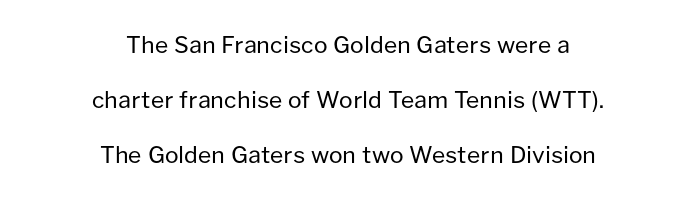
Q: Is the text bold? A: No.
Q: Is the text italic (slanted)? A: No, it is upright.
Q: Is the text underlined? A: No.
Q: How is the paragraph aligned? A: Centered.
Q: Is the spacing between letters normal or unusually wide? A: Normal.
Q: Is the spacing between lines tight, normal or loose? A: Loose.
